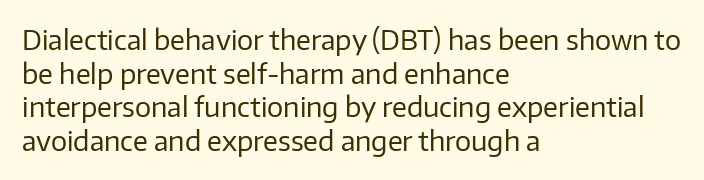
The image shows 27 px text type, upright; set left-aligned, normal line spacing (1.25x), normal letter spacing, not underlined.
